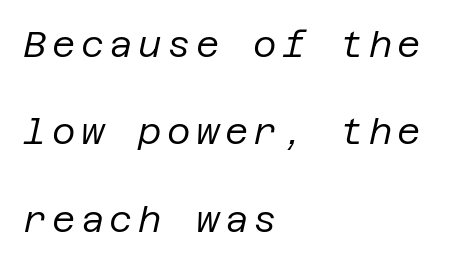
{"italic": "yes", "lean": "right", "slant_degrees": 12, "bold": "no", "weight": "regular", "width": "normal", "stroke_contrast": "low", "x_height": "large", "underline": "no", "align": "left", "line_spacing": "loose", "line_spacing_ratio": 2.43, "glyph_px": 36}
